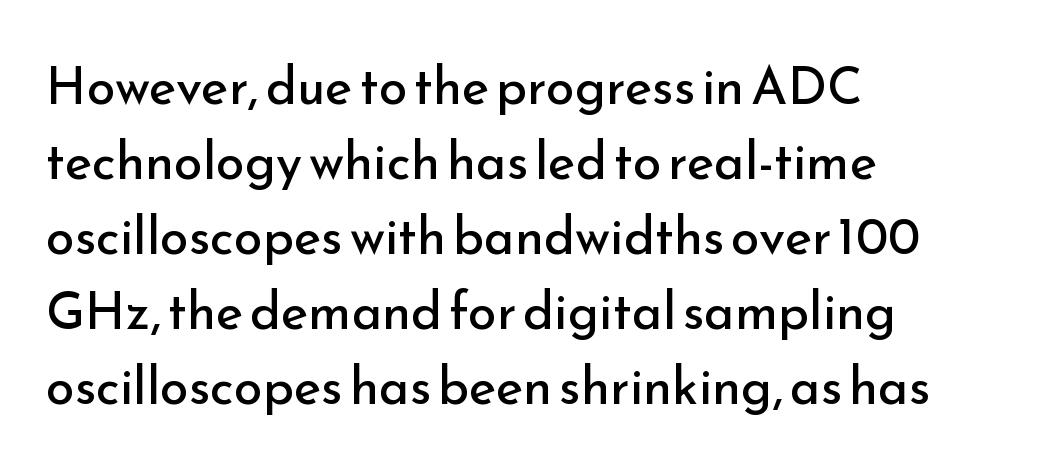
Q: Is the text bold? A: No.
Q: Is the text italic (slanted)? A: No, it is upright.
Q: Is the typeface a serif or a sans-serif typeface? A: Sans-serif.
Q: Is the text underlined? A: No.
Q: How is the paragraph aligned? A: Left-aligned.
Q: Is the spacing between letters normal or unusually wide? A: Normal.
Q: Is the spacing between lines tight, normal or loose? A: Normal.
Q: Width (condensed, normal, or wide)? A: Normal.
Q: Stroke contrast? A: Low.
Q: x-height? A: Small.
Q: Monospaced? A: No.
